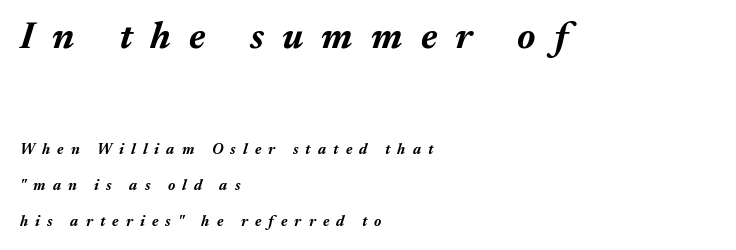
Q: Is the text bold? A: Yes.
Q: Is the text italic (slanted)? A: Yes, it leans right by about 17 degrees.
Q: Is the text underlined? A: No.
Q: How is the paragraph aligned? A: Left-aligned.
Q: Is the spacing between letters normal or unusually wide? A: Unusually wide.
Q: Is the spacing between lines tight, normal or loose? A: Loose.
Q: Which block of text is set in a larger size, the first (top) or the second (bottom)? A: The first (top) one.
Q: Width (condensed, normal, or wide)? A: Normal.
Q: Stroke contrast? A: Medium.
Q: x-height? A: Medium.
Q: Monospaced? A: No.
